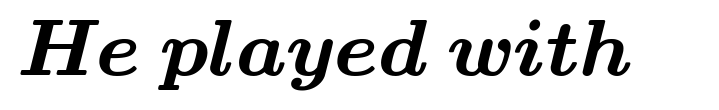
{"serif": "yes", "bold": "yes", "weight": "bold", "width": "wide", "stroke_contrast": "medium", "x_height": "small", "monospaced": "no", "underline": "no", "letter_spacing": "normal", "letter_spacing_em": 0.0, "glyph_px": 80}
